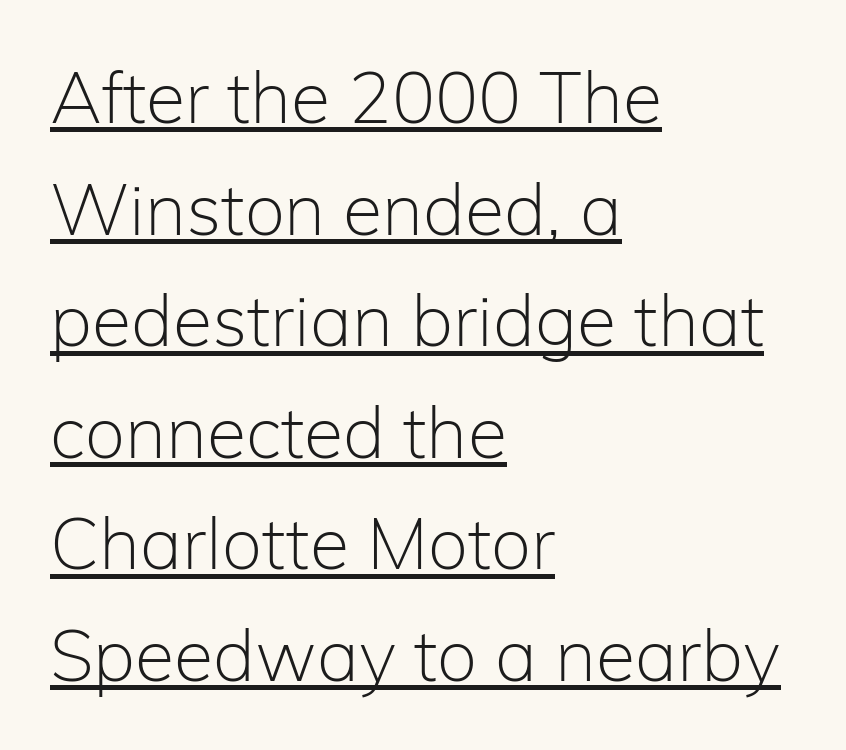
Q: Is the text bold? A: No.
Q: Is the text italic (slanted)? A: No, it is upright.
Q: Is the typeface a serif or a sans-serif typeface? A: Sans-serif.
Q: Is the text underlined? A: Yes.
Q: How is the paragraph aligned? A: Left-aligned.
Q: Is the spacing between letters normal or unusually wide? A: Normal.
Q: Is the spacing between lines tight, normal or loose? A: Normal.
Q: Width (condensed, normal, or wide)? A: Normal.
Q: Stroke contrast? A: Low.
Q: x-height? A: Medium.
Q: Monospaced? A: No.
